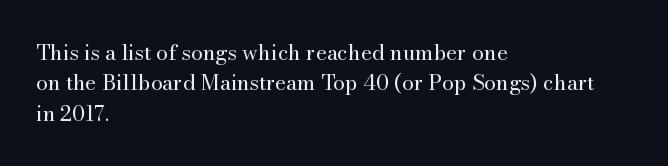
{"italic": "no", "bold": "no", "underline": "no", "align": "left", "line_spacing": "normal", "line_spacing_ratio": 1.45, "letter_spacing": "normal", "letter_spacing_em": 0.0, "glyph_px": 21}
